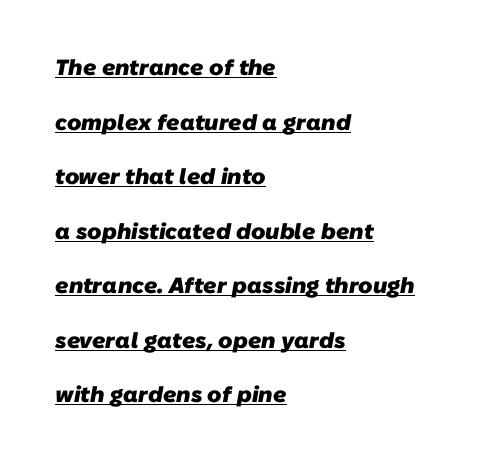
The image shows 22 px bold type; set left-aligned, loose line spacing (2.48x), normal letter spacing, underlined.
